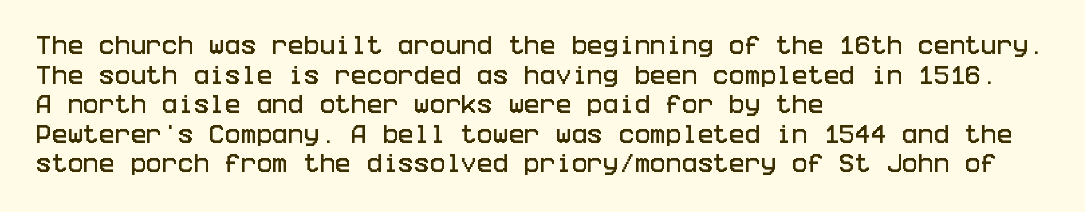
Q: Is the text italic (slanted)? A: No, it is upright.
Q: Is the text underlined? A: No.
Q: How is the paragraph aligned? A: Left-aligned.
Q: Is the spacing between letters normal or unusually wide? A: Normal.
Q: Is the spacing between lines tight, normal or loose? A: Normal.
